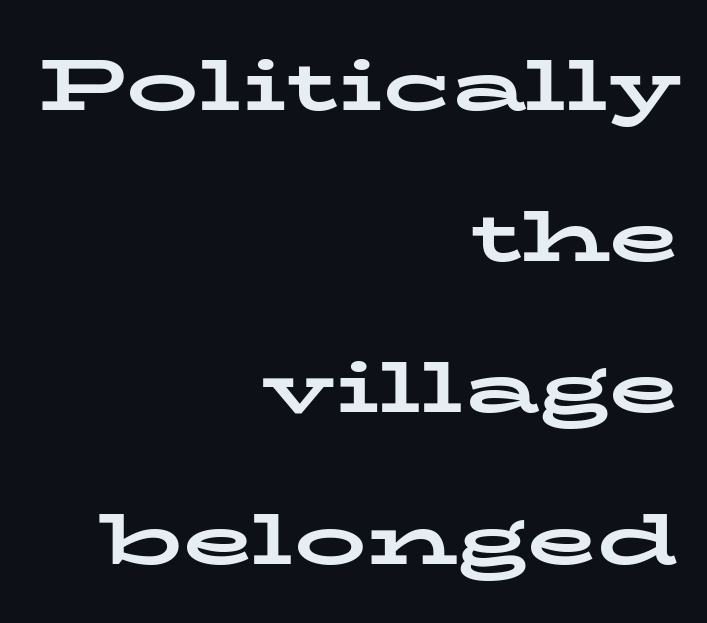
The image shows 72 px bold, wide serif type, upright; set right-aligned, loose line spacing (2.1x), normal letter spacing, not underlined; low stroke contrast and a medium x-height.
